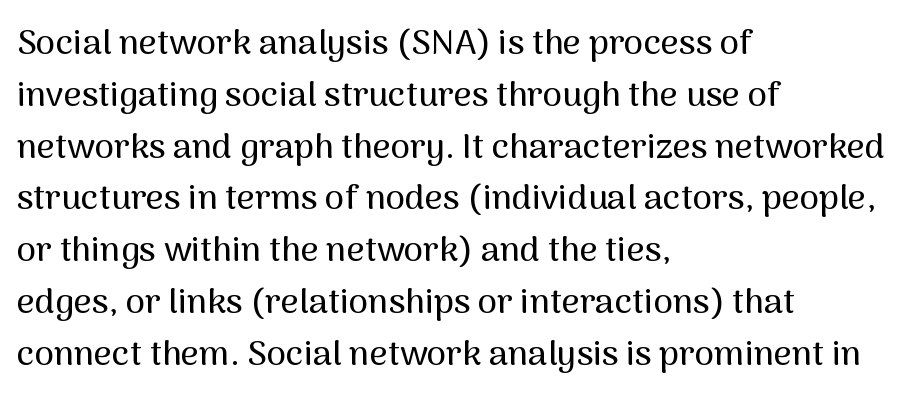
{"serif": "no", "italic": "no", "width": "normal", "stroke_contrast": "medium", "x_height": "medium", "monospaced": "no", "underline": "no", "align": "left", "line_spacing": "normal", "line_spacing_ratio": 1.48, "letter_spacing": "normal", "letter_spacing_em": 0.0, "glyph_px": 35}
